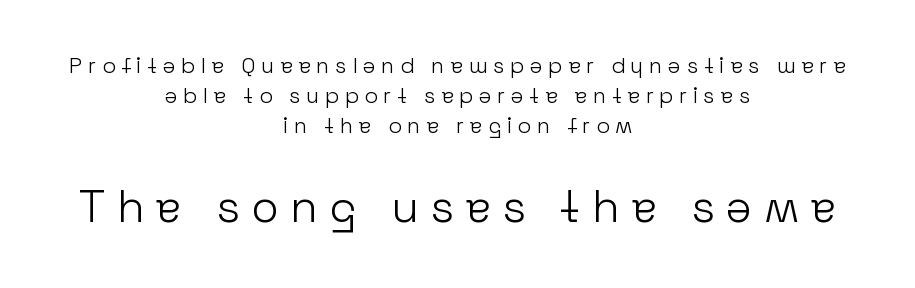
{"serif": "no", "italic": "no", "bold": "no", "weight": "light", "width": "normal", "stroke_contrast": "low", "x_height": "medium", "monospaced": "no", "underline": "no", "align": "center", "line_spacing": "normal", "line_spacing_ratio": 1.37, "letter_spacing": "wide", "letter_spacing_em": 0.25, "larger_block": "second", "size_ratio": 2.05, "glyph_px": 45}
